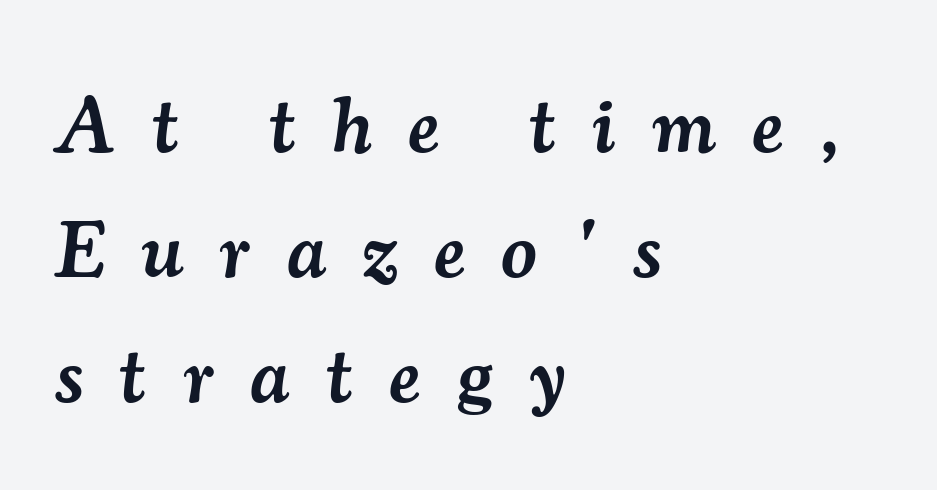
{"serif": "yes", "italic": "yes", "lean": "right", "slant_degrees": 7, "bold": "semi", "weight": "semibold", "width": "normal", "stroke_contrast": "medium", "x_height": "small", "monospaced": "no", "underline": "no", "align": "left", "line_spacing": "normal", "line_spacing_ratio": 1.6, "letter_spacing": "wide", "letter_spacing_em": 0.47, "glyph_px": 78}
